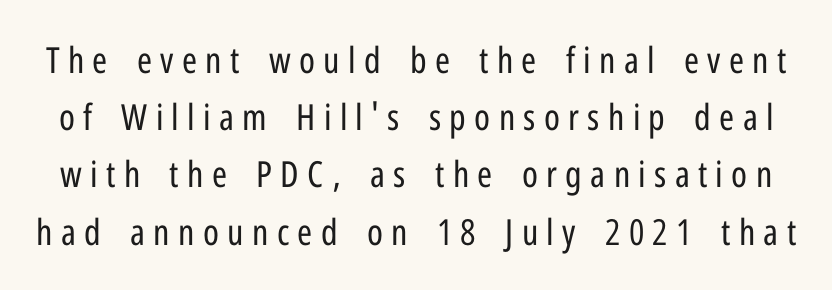
The image shows 36 px regular-weight, condensed sans-serif type, upright; set normal line spacing (1.59x), unusually wide letter spacing (+0.23 em), not underlined; low stroke contrast and a medium x-height.
